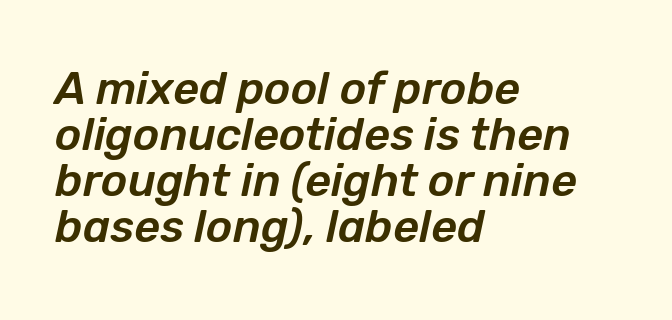
Q: Is the text italic (slanted)? A: Yes, it leans right by about 12 degrees.
Q: Is the text underlined? A: No.
Q: How is the paragraph aligned? A: Left-aligned.
Q: Is the spacing between letters normal or unusually wide? A: Normal.
Q: Is the spacing between lines tight, normal or loose? A: Tight.
Q: Width (condensed, normal, or wide)? A: Normal.
Q: Stroke contrast? A: Low.
Q: x-height? A: Medium.
Q: Monospaced? A: No.
